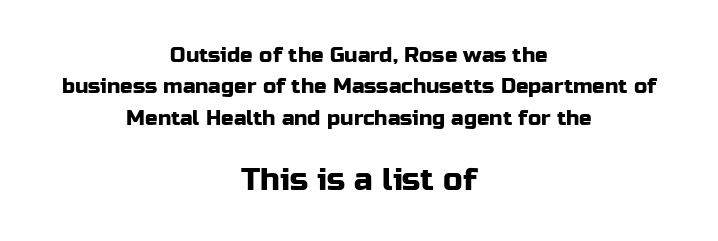
This sample uses a sans-serif face. The specimen omits any rule beneath the text block's lines. These lines are rendered in a variable-pitch font. Unlike italic type, these characters show no tilt at all. Look at the tracking — it's just the regular setting, nothing added.
